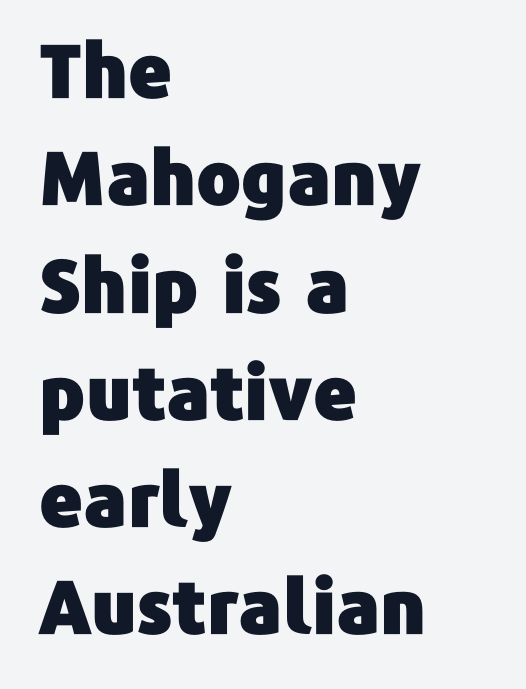
A clean baseline with only descenders dipping below it. Spacing verdict: proportional, widths tailored to each character. I'd call this a sans setting — the letters go barefoot. The axis of the letterforms is exactly vertical.
